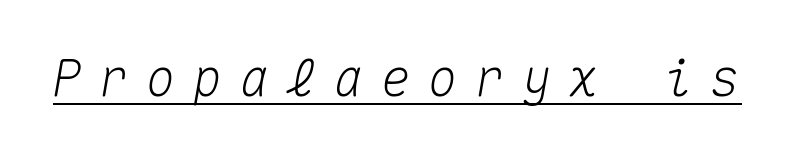
Q: Is the text italic (slanted)? A: Yes, it leans right by about 10 degrees.
Q: Is the text underlined? A: Yes.
Q: Is the spacing between letters normal or unusually wide? A: Unusually wide.
Q: Width (condensed, normal, or wide)? A: Normal.
Q: Stroke contrast? A: Medium.
Q: x-height? A: Medium.
Q: Monospaced? A: Yes.
